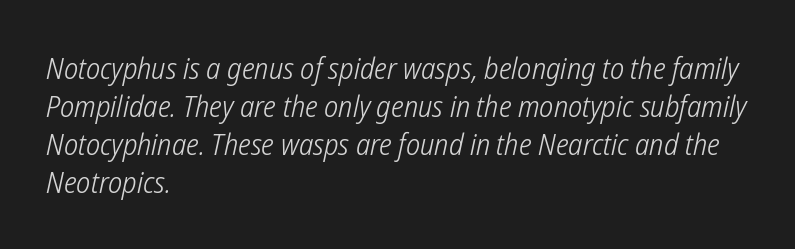
The letterforms sit shoulder to shoulder at normal distance. Words float on clear page, feet unadorned. The face used here is proportionally spaced, like ordinary book or web type. Reading down the column, the eye jumps a familiar distance to each next line. Compared with a centered layout, this one pins lines to the left instead.
